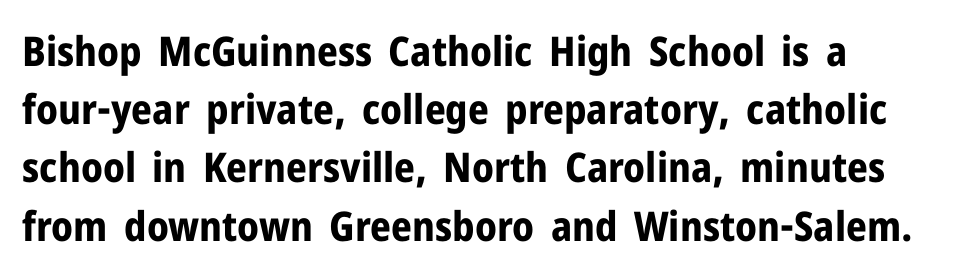
{"serif": "no", "italic": "no", "bold": "yes", "weight": "bold", "width": "normal", "stroke_contrast": "low", "x_height": "medium", "monospaced": "no", "underline": "no", "line_spacing": "normal", "line_spacing_ratio": 1.42, "letter_spacing": "normal", "letter_spacing_em": 0.0, "glyph_px": 41}
